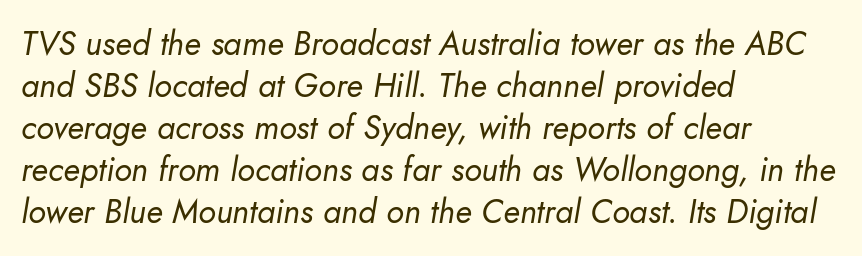
The image shows 33 px regular-weight type, italic (leaning right); set left-aligned, normal line spacing (1.27x), normal letter spacing, not underlined; low stroke contrast and a small x-height.
